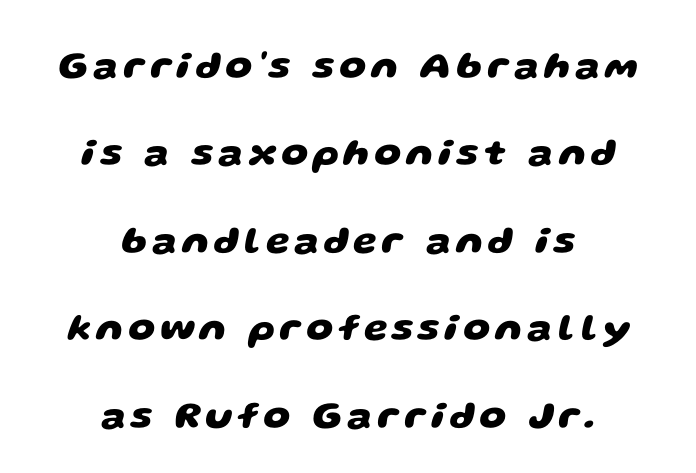
The image shows 38 px heavy, wide sans-serif type; set centered, loose line spacing (2.3x), not underlined; low stroke contrast and a large x-height.
